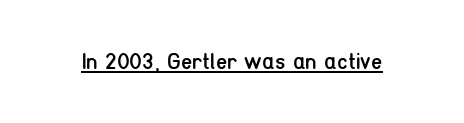
The image shows 23 px text type, upright; set normal letter spacing, underlined.
